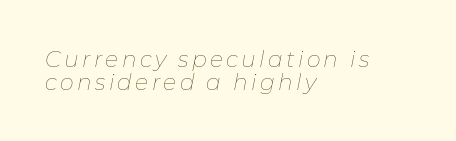
{"italic": "yes", "lean": "right", "slant_degrees": 11, "bold": "no", "underline": "no", "align": "left", "line_spacing": "tight", "line_spacing_ratio": 1.04, "glyph_px": 22}
